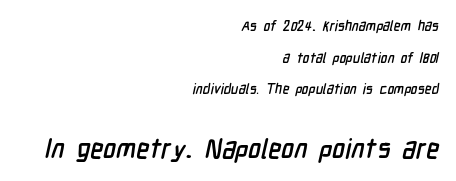
{"underline": "no", "align": "right", "line_spacing": "loose", "line_spacing_ratio": 2.26, "letter_spacing": "normal", "letter_spacing_em": 0.0, "larger_block": "second", "size_ratio": 1.93, "glyph_px": 27}
